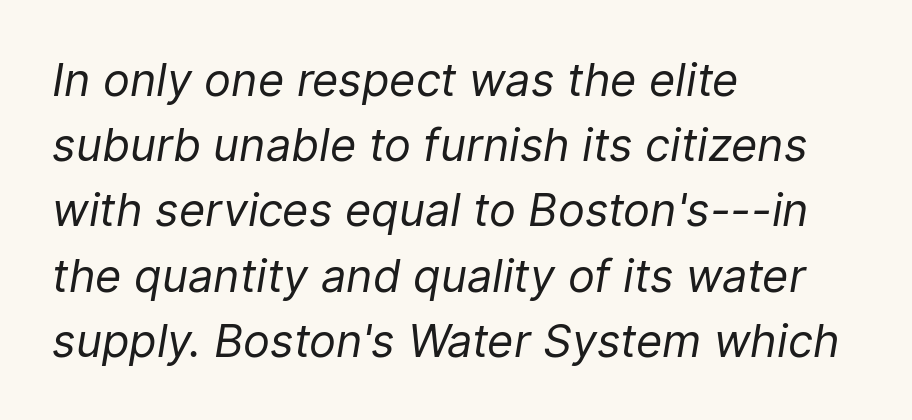
Q: Is the text bold? A: No.
Q: Is the text italic (slanted)? A: Yes, it leans right by about 9 degrees.
Q: Is the text underlined? A: No.
Q: How is the paragraph aligned? A: Left-aligned.
Q: Is the spacing between letters normal or unusually wide? A: Normal.
Q: Is the spacing between lines tight, normal or loose? A: Normal.
Q: Width (condensed, normal, or wide)? A: Normal.
Q: Stroke contrast? A: Low.
Q: x-height? A: Medium.
Q: Monospaced? A: No.
